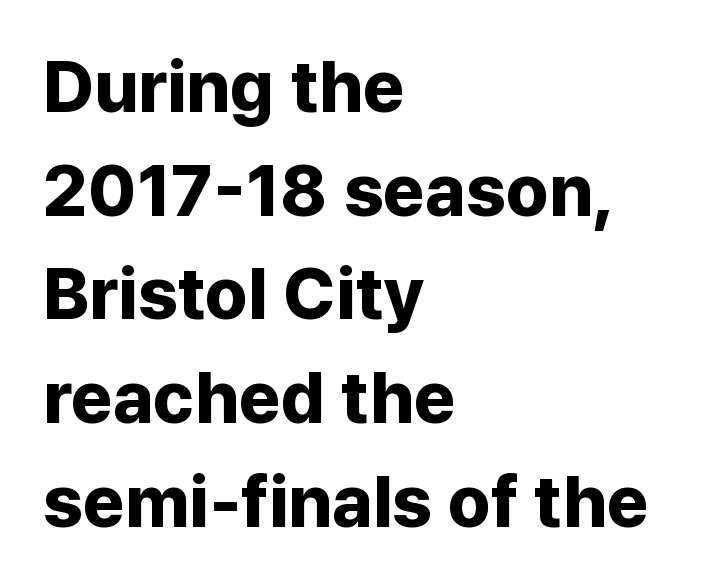
{"serif": "no", "italic": "no", "bold": "yes", "weight": "bold", "width": "normal", "stroke_contrast": "low", "x_height": "medium", "monospaced": "no", "underline": "no", "align": "left", "line_spacing": "normal", "line_spacing_ratio": 1.44, "letter_spacing": "normal", "letter_spacing_em": 0.0, "glyph_px": 72}
